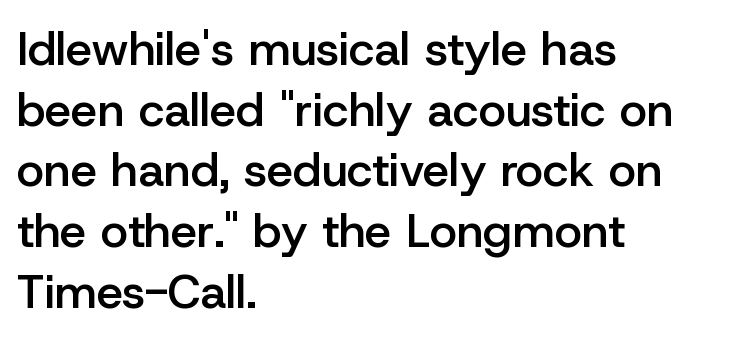
The image shows 47 px semibold sans-serif type, upright; set left-aligned, normal line spacing (1.29x), normal letter spacing, not underlined; low stroke contrast and a medium x-height.
